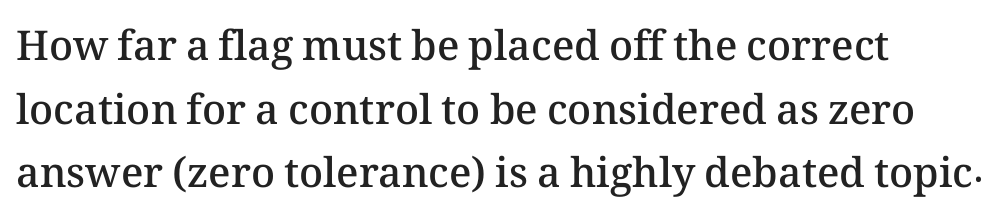
Looks like regular typesetting: each glyph gets only the width it needs. Baseline-to-baseline distance is the conventional proportion of letter height. The strip under each line holds only bare page. In terms of letterspacing, this is plain default setting. Every letter is mildly thick-stroked: semibold rather than bold.
